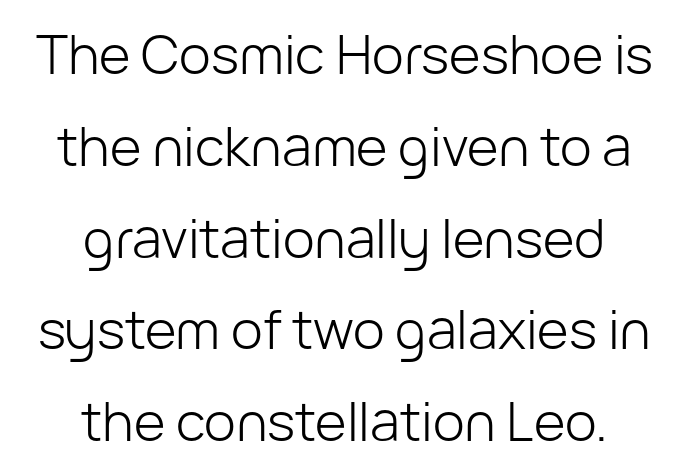
Q: Is the text bold? A: No.
Q: Is the text italic (slanted)? A: No, it is upright.
Q: Is the typeface a serif or a sans-serif typeface? A: Sans-serif.
Q: Is the text underlined? A: No.
Q: How is the paragraph aligned? A: Centered.
Q: Is the spacing between letters normal or unusually wide? A: Normal.
Q: Is the spacing between lines tight, normal or loose? A: Normal.
Q: Width (condensed, normal, or wide)? A: Normal.
Q: Stroke contrast? A: Low.
Q: x-height? A: Medium.
Q: Monospaced? A: No.
